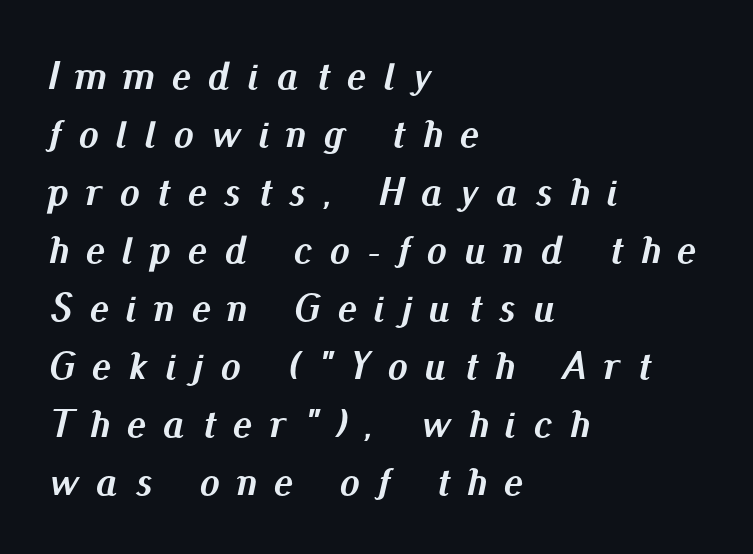
The image shows 40 px semibold type, italic (leaning right); set left-aligned, normal line spacing (1.45x), unusually wide letter spacing (+0.44 em), not underlined; medium stroke contrast and a small x-height.
